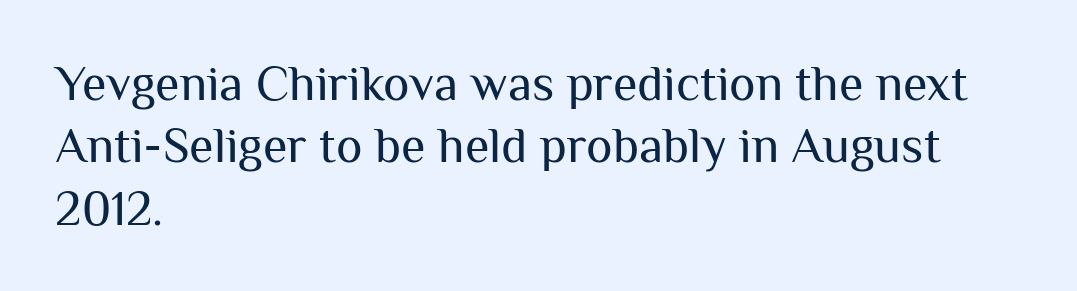
Q: Is the text bold? A: No.
Q: Is the text italic (slanted)? A: No, it is upright.
Q: Is the typeface a serif or a sans-serif typeface? A: Sans-serif.
Q: Is the text underlined? A: No.
Q: How is the paragraph aligned? A: Left-aligned.
Q: Is the spacing between letters normal or unusually wide? A: Normal.
Q: Is the spacing between lines tight, normal or loose? A: Normal.
Q: Width (condensed, normal, or wide)? A: Normal.
Q: Stroke contrast? A: Medium.
Q: x-height? A: Medium.
Q: Monospaced? A: No.
